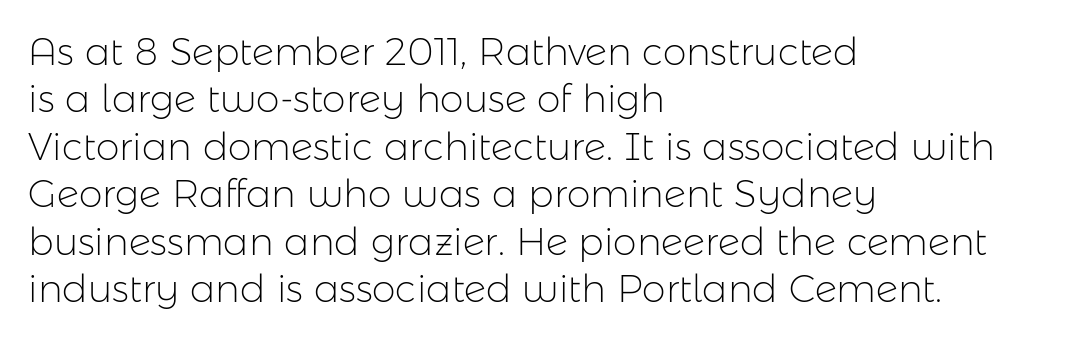
The image shows 38 px light sans-serif type, upright; set left-aligned, normal line spacing (1.25x), normal letter spacing, not underlined; low stroke contrast and a medium x-height.
